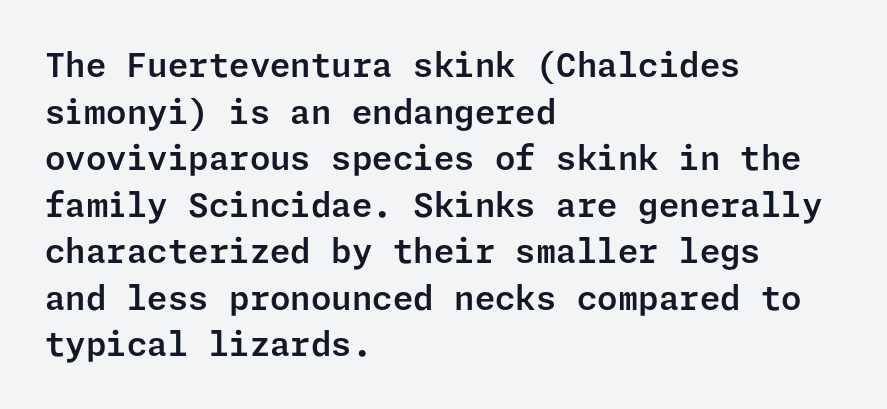
{"serif": "no", "italic": "no", "width": "normal", "stroke_contrast": "low", "x_height": "medium", "underline": "no", "align": "left", "line_spacing": "normal", "line_spacing_ratio": 1.41, "letter_spacing": "normal", "letter_spacing_em": 0.0, "glyph_px": 33}
